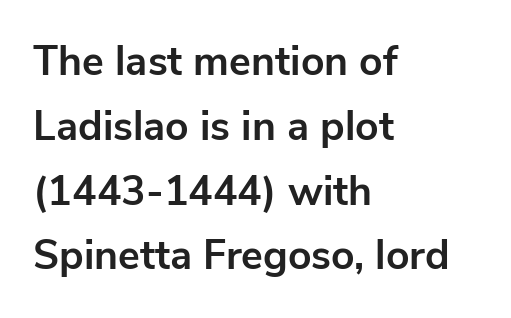
Q: Is the text bold? A: Yes.
Q: Is the text italic (slanted)? A: No, it is upright.
Q: Is the typeface a serif or a sans-serif typeface? A: Sans-serif.
Q: Is the text underlined? A: No.
Q: How is the paragraph aligned? A: Left-aligned.
Q: Is the spacing between letters normal or unusually wide? A: Normal.
Q: Is the spacing between lines tight, normal or loose? A: Normal.
Q: Width (condensed, normal, or wide)? A: Normal.
Q: Stroke contrast? A: Low.
Q: x-height? A: Medium.
Q: Monospaced? A: No.
